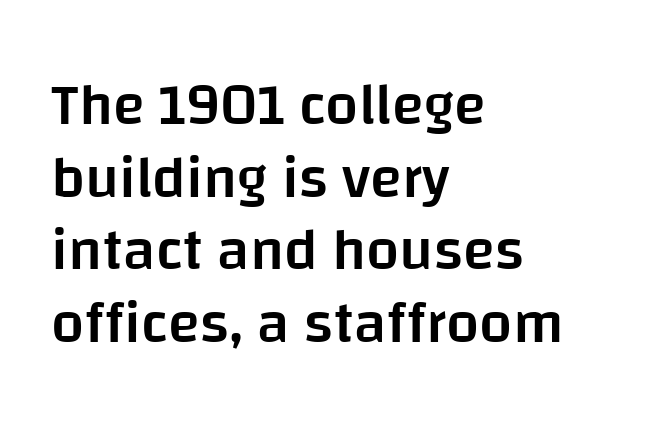
Q: Is the text bold? A: Semi-bold.
Q: Is the text italic (slanted)? A: No, it is upright.
Q: Is the typeface a serif or a sans-serif typeface? A: Sans-serif.
Q: Is the text underlined? A: No.
Q: How is the paragraph aligned? A: Left-aligned.
Q: Is the spacing between letters normal or unusually wide? A: Normal.
Q: Width (condensed, normal, or wide)? A: Normal.
Q: Stroke contrast? A: Low.
Q: x-height? A: Large.
Q: Monospaced? A: No.
